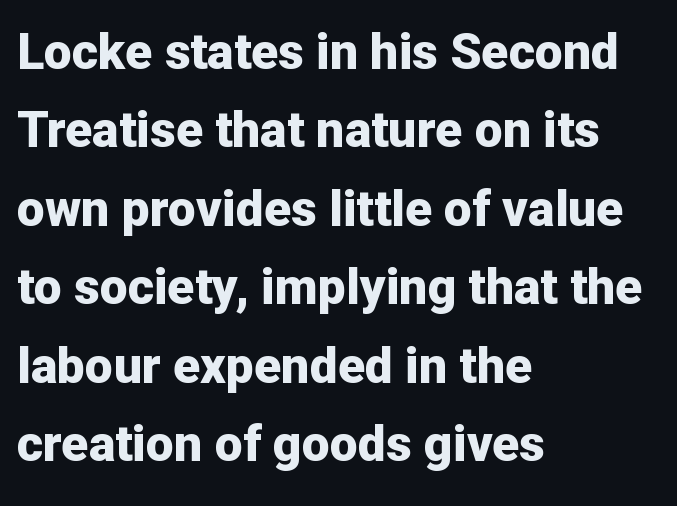
{"serif": "no", "italic": "no", "bold": "yes", "weight": "bold", "width": "normal", "stroke_contrast": "low", "x_height": "medium", "monospaced": "no", "underline": "no", "align": "left", "line_spacing": "normal", "line_spacing_ratio": 1.57, "letter_spacing": "normal", "letter_spacing_em": 0.0, "glyph_px": 50}
